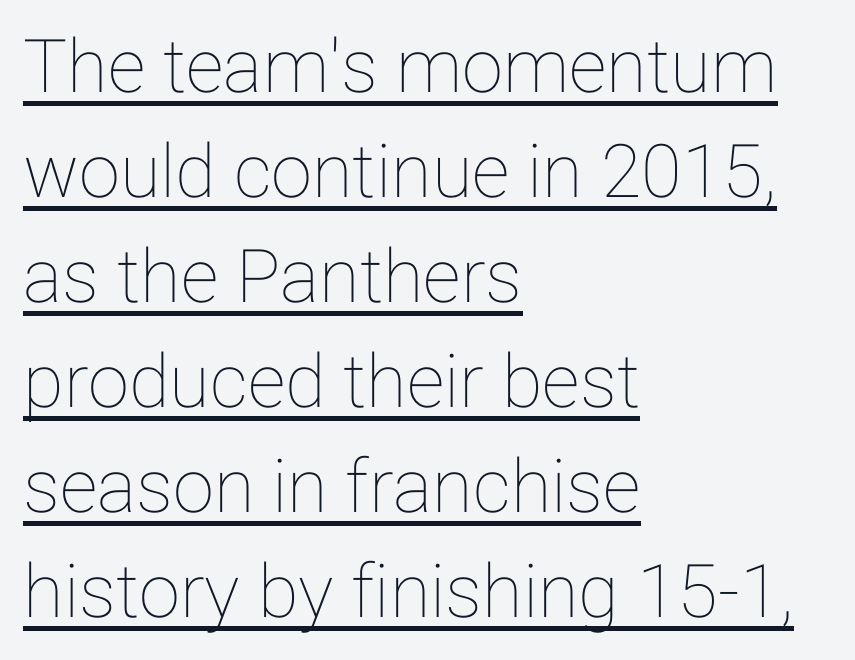
{"italic": "no", "width": "normal", "stroke_contrast": "low", "x_height": "medium", "monospaced": "no", "underline": "yes", "align": "left", "line_spacing": "normal", "line_spacing_ratio": 1.42, "letter_spacing": "normal", "letter_spacing_em": 0.0, "glyph_px": 74}
